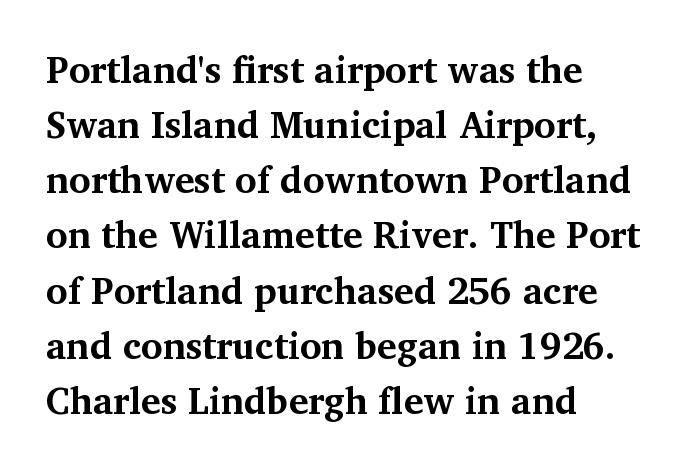
Words float on clear page, feet unadorned. Do the characters align in a grid? No, the font is proportional. This sample uses a serif face. Here the glyphs are tracked normally, forming tight word shapes. Chunky letters — that's bold for sure. The lines sit at an ordinary, default distance from one another.
